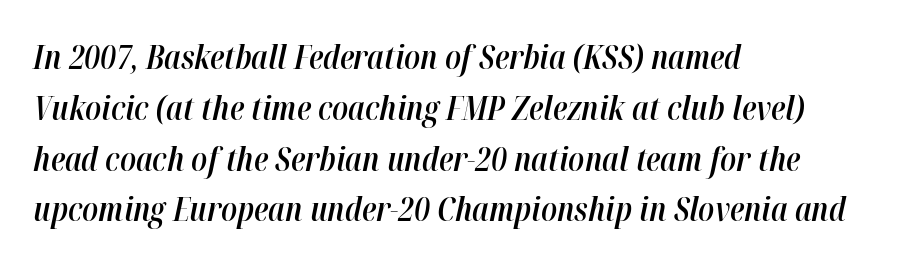
The image shows 33 px semibold, condensed type, italic (leaning right); set left-aligned, normal line spacing (1.54x), normal letter spacing, not underlined; high stroke contrast and a medium x-height.
